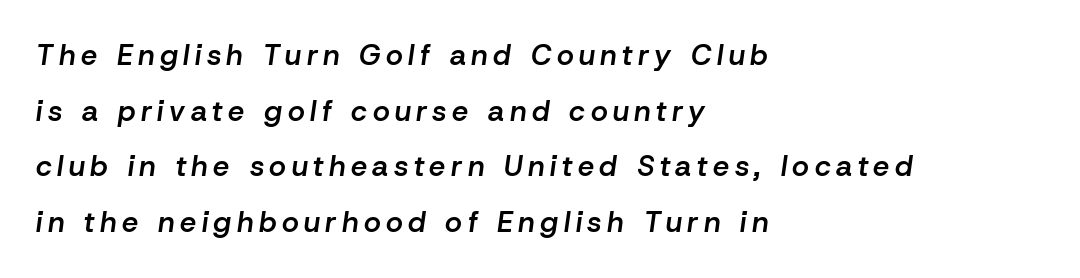
The image shows 29 px semibold type, italic (leaning right); set left-aligned, loose line spacing (1.92x), not underlined; low stroke contrast and a medium x-height.
